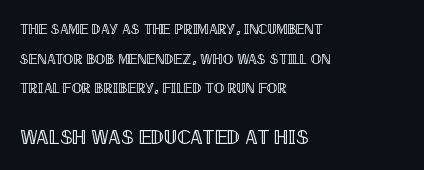
Caption: multi-line text, flush left, ragged right. The rendering enlarges the type as you move from the upper chunk to the lower. You can tell it's not italic because the verticals are truly vertical. Here the glyphs are tracked normally, forming tight word shapes. Clear beneath every line of the passage.
